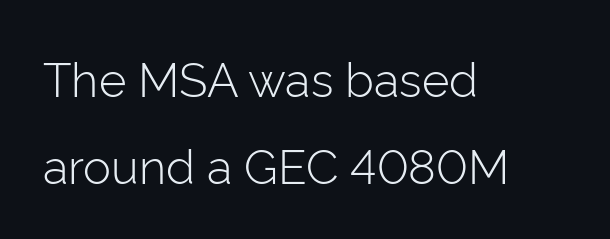
{"serif": "no", "italic": "no", "bold": "no", "weight": "light", "width": "normal", "stroke_contrast": "low", "x_height": "medium", "monospaced": "no", "underline": "no", "align": "left", "line_spacing_ratio": 1.85, "letter_spacing": "normal", "letter_spacing_em": 0.0, "glyph_px": 47}
